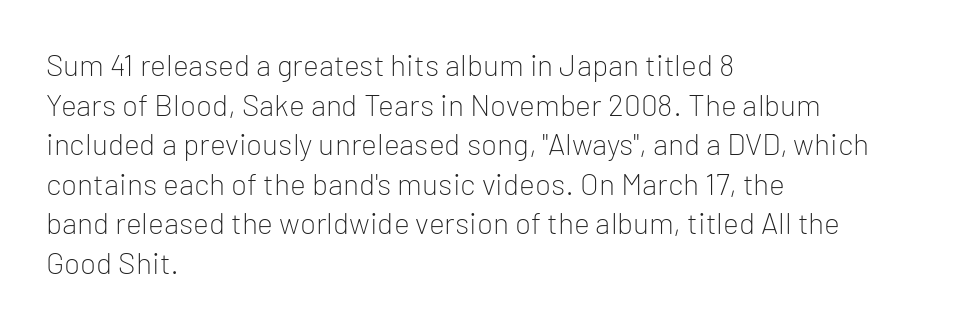
Q: Is the text bold? A: No.
Q: Is the text italic (slanted)? A: No, it is upright.
Q: Is the typeface a serif or a sans-serif typeface? A: Sans-serif.
Q: Is the text underlined? A: No.
Q: How is the paragraph aligned? A: Left-aligned.
Q: Is the spacing between letters normal or unusually wide? A: Normal.
Q: Is the spacing between lines tight, normal or loose? A: Normal.
Q: Width (condensed, normal, or wide)? A: Normal.
Q: Stroke contrast? A: Low.
Q: x-height? A: Medium.
Q: Monospaced? A: No.
